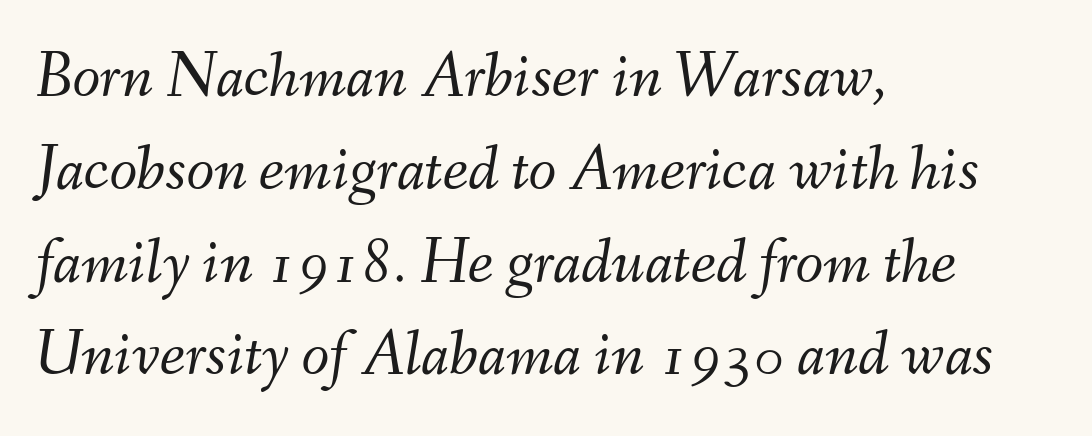
{"italic": "yes", "lean": "right", "slant_degrees": 9, "bold": "no", "weight": "light", "width": "normal", "stroke_contrast": "medium", "x_height": "small", "monospaced": "no", "underline": "no", "align": "left", "line_spacing": "normal", "line_spacing_ratio": 1.45, "letter_spacing": "normal", "letter_spacing_em": 0.0, "glyph_px": 64}
